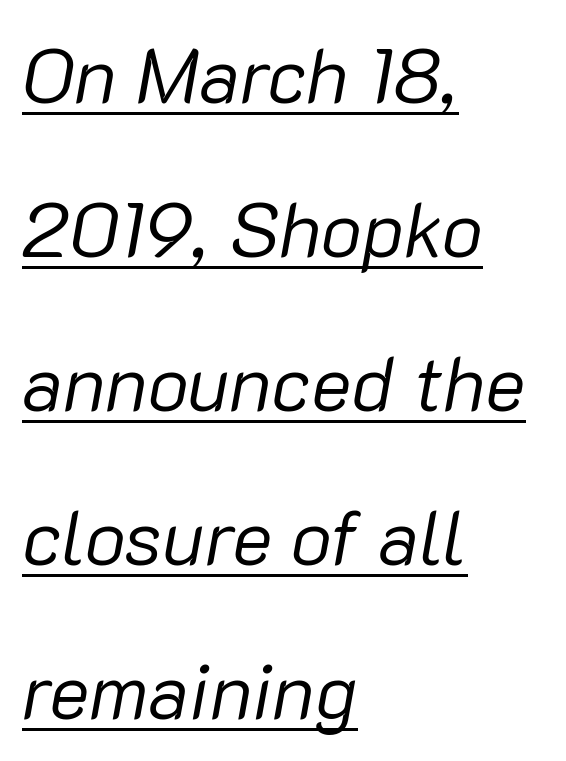
Weight class: somewhere from thin through regular. Airy leading. Think of a printed novel: that variable character pitch is what you see here. You can tell it's italic because the verticals aren't actually vertical. In CSS terms this would be text-align: left. Decoration check: the copy is underlined.
